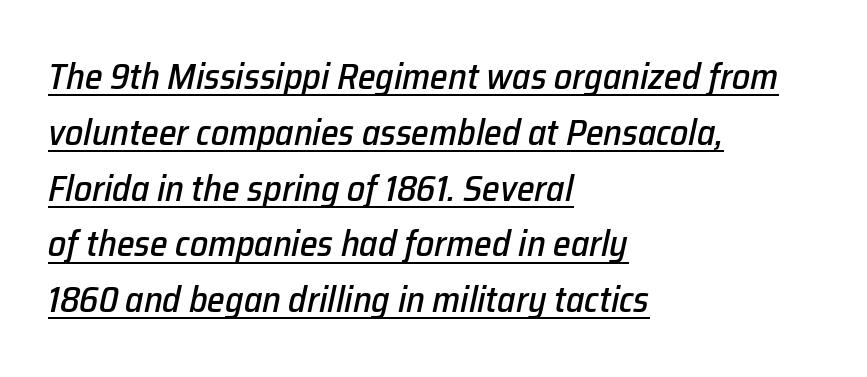
{"italic": "yes", "lean": "right", "slant_degrees": 12, "width": "normal", "stroke_contrast": "low", "x_height": "medium", "monospaced": "no", "underline": "yes", "align": "left", "line_spacing": "normal", "line_spacing_ratio": 1.55, "letter_spacing": "normal", "letter_spacing_em": 0.0, "glyph_px": 36}
